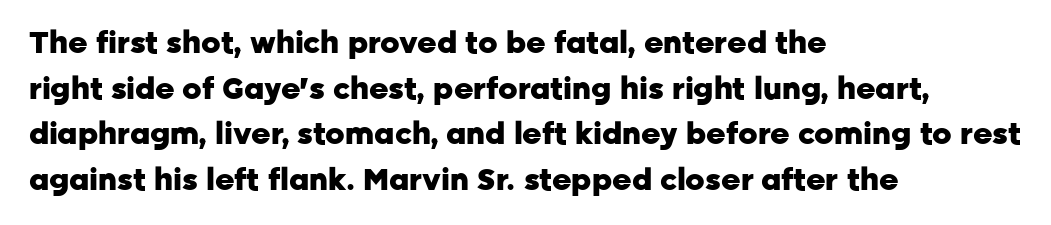
{"serif": "no", "italic": "no", "bold": "yes", "weight": "heavy", "width": "normal", "stroke_contrast": "low", "x_height": "medium", "monospaced": "no", "underline": "no", "align": "left", "line_spacing": "normal", "line_spacing_ratio": 1.52, "letter_spacing": "normal", "letter_spacing_em": 0.0, "glyph_px": 30}
